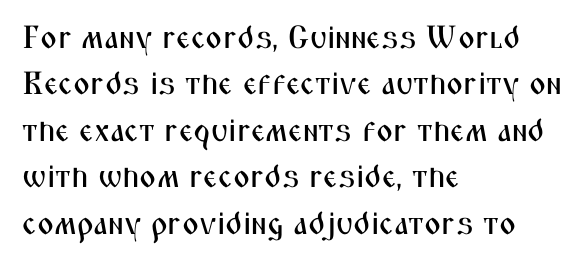
{"serif": "no", "italic": "no", "width": "condensed", "stroke_contrast": "medium", "x_height": "medium", "monospaced": "no", "underline": "no", "align": "left", "line_spacing": "normal", "line_spacing_ratio": 1.45, "letter_spacing": "normal", "letter_spacing_em": 0.0, "glyph_px": 32}
